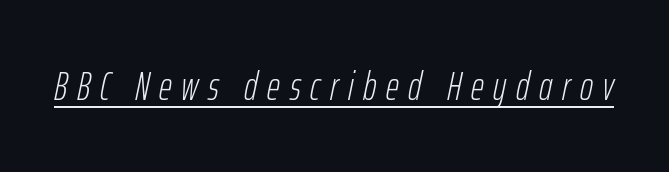
{"italic": "yes", "lean": "right", "slant_degrees": 12, "bold": "no", "weight": "light", "width": "condensed", "stroke_contrast": "low", "x_height": "medium", "monospaced": "no", "underline": "yes", "letter_spacing": "wide", "letter_spacing_em": 0.24, "glyph_px": 40}
